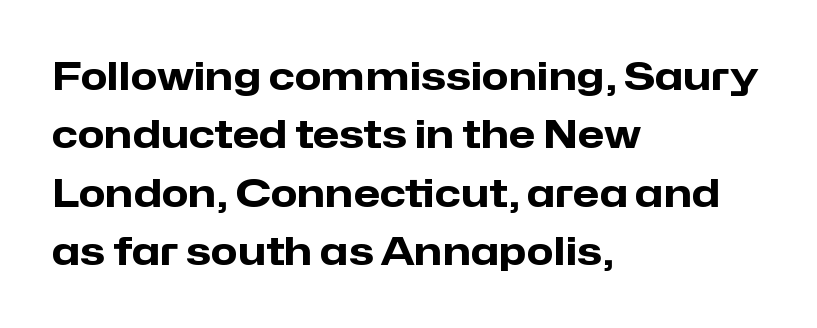
Type without underlining. Caption: bold face, heavy strokes. The letters sit at their default tracking, neither squeezed nor spread. Do the letters lean? They stand straight. Note the varied advance widths — an 'i' is clearly narrower than an 'm'.
